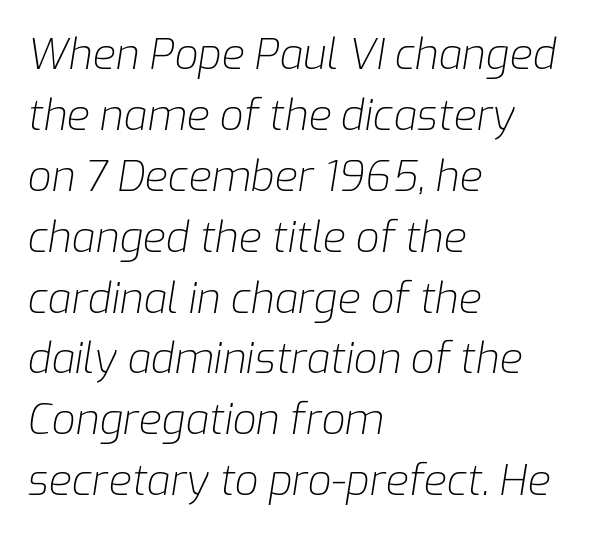
The image shows 42 px light type, italic (leaning right); set left-aligned, normal line spacing (1.45x), normal letter spacing, not underlined; low stroke contrast and a medium x-height.
